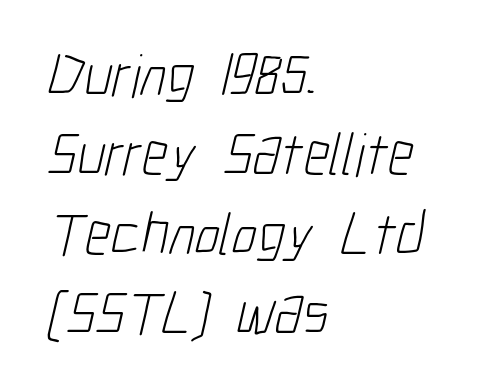
Q: Is the text bold? A: No.
Q: Is the typeface a serif or a sans-serif typeface? A: Sans-serif.
Q: Is the text underlined? A: No.
Q: How is the paragraph aligned? A: Left-aligned.
Q: Is the spacing between letters normal or unusually wide? A: Normal.
Q: Is the spacing between lines tight, normal or loose? A: Normal.
Q: Width (condensed, normal, or wide)? A: Condensed.
Q: Stroke contrast? A: Low.
Q: x-height? A: Medium.
Q: Monospaced? A: No.
